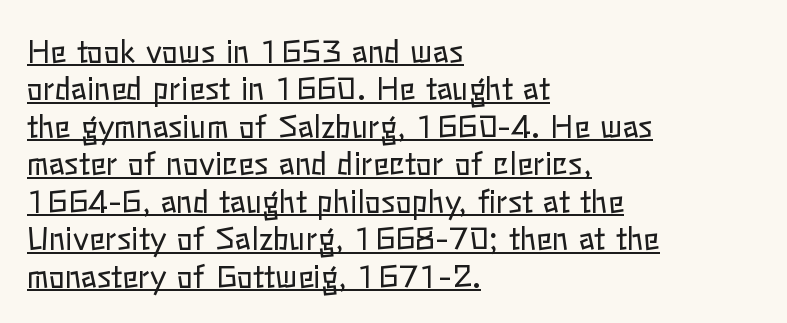
Every row of glyphs begins at an identical x-position on the left. You could not count columns in this text — the font is proportionally spaced. A typesetter would mark this as roman, not italic. Nobody touched the tracking dial on this one. Honestly, the row spacing looks completely unremarkable. Unbolded letterforms with no extra heft.
